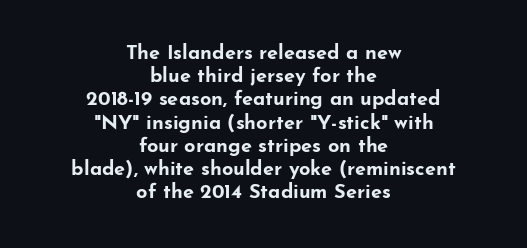
Q: Is the text bold? A: Yes.
Q: Is the text italic (slanted)? A: No, it is upright.
Q: Is the text underlined? A: No.
Q: How is the paragraph aligned? A: Centered.
Q: Is the spacing between letters normal or unusually wide? A: Normal.
